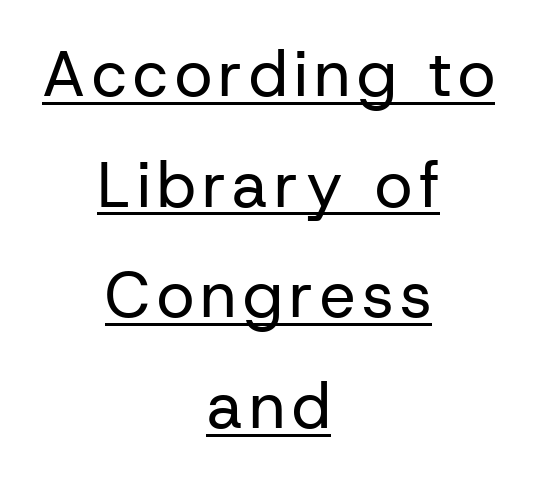
The image shows 64 px regular-weight sans-serif type, upright; set centered, line spacing 1.73x, underlined; low stroke contrast and a medium x-height.
